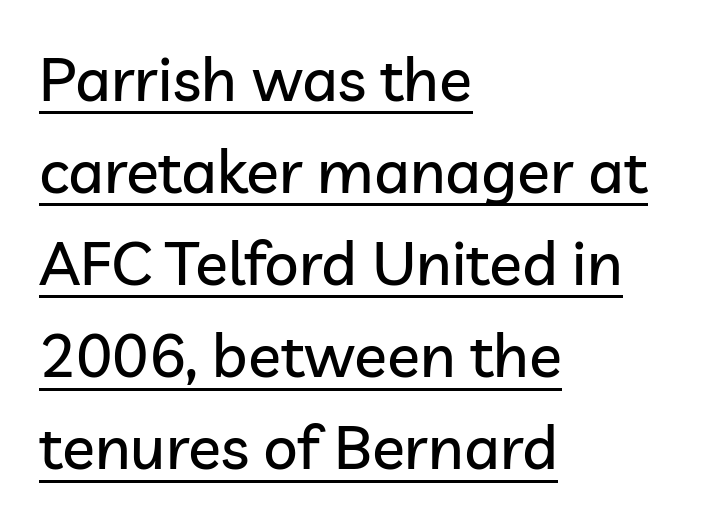
Q: Is the text italic (slanted)? A: No, it is upright.
Q: Is the typeface a serif or a sans-serif typeface? A: Sans-serif.
Q: Is the text underlined? A: Yes.
Q: How is the paragraph aligned? A: Left-aligned.
Q: Is the spacing between letters normal or unusually wide? A: Normal.
Q: Is the spacing between lines tight, normal or loose? A: Normal.
Q: Width (condensed, normal, or wide)? A: Normal.
Q: Stroke contrast? A: Low.
Q: x-height? A: Medium.
Q: Monospaced? A: No.
